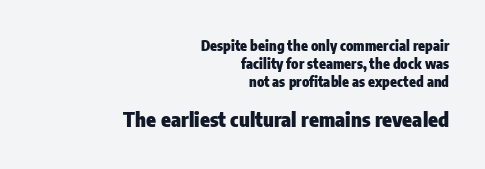
Q: Is the text bold? A: Yes.
Q: Is the text italic (slanted)? A: No, it is upright.
Q: Is the text underlined? A: No.
Q: How is the paragraph aligned? A: Right-aligned.
Q: Is the spacing between letters normal or unusually wide? A: Normal.
Q: Is the spacing between lines tight, normal or loose? A: Normal.
Q: Which block of text is set in a larger size, the first (top) or the second (bottom)? A: The second (bottom) one.
